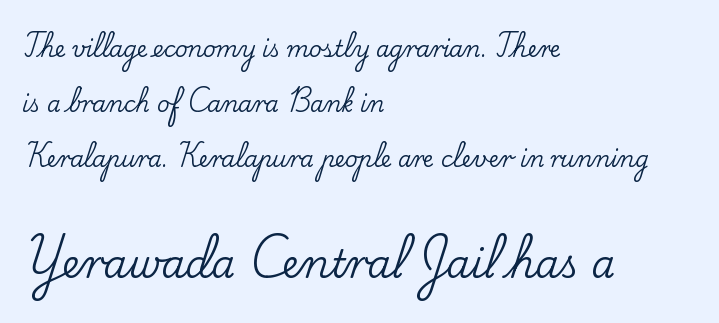
The image shows 38 px serif type; set left-aligned, loose line spacing (2.49x), normal letter spacing, not underlined; the second (bottom) block is 1.73x larger; low stroke contrast and a small x-height.
